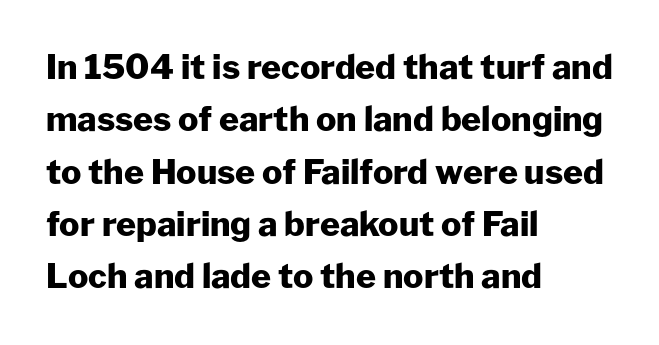
Every stem runs plumb, perpendicular to the baseline. Inter-character spacing is left at the font's built-in metrics. Summary of weight: heavy, a full bold. The lines in this sample share a left origin and differ only in where they stop. Here the designer chose a conventional face with non-uniform glyph widths. The area under the type is left untouched.
